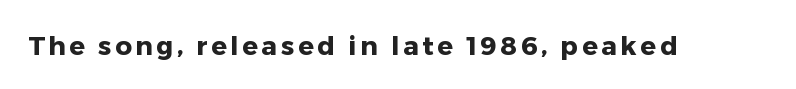
The image shows 26 px bold type, upright; set not underlined.
